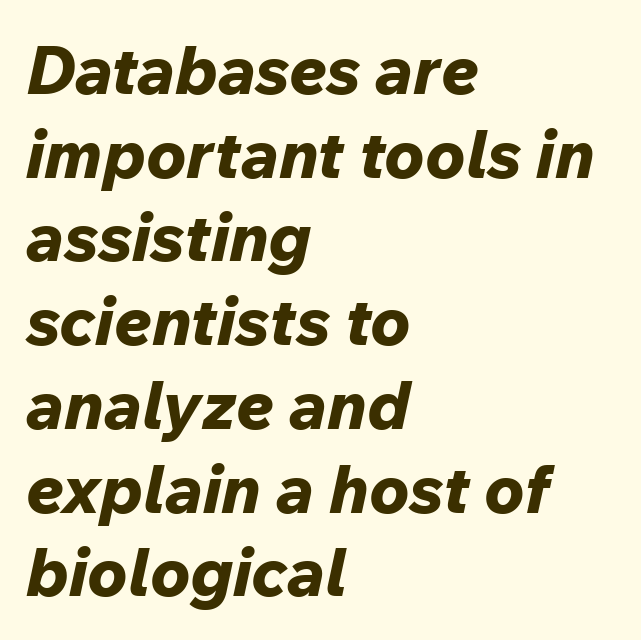
{"italic": "yes", "lean": "right", "slant_degrees": 12, "bold": "yes", "weight": "bold", "width": "normal", "stroke_contrast": "low", "x_height": "medium", "monospaced": "no", "underline": "no", "align": "left", "line_spacing": "normal", "line_spacing_ratio": 1.25, "letter_spacing": "normal", "letter_spacing_em": 0.0, "glyph_px": 67}
